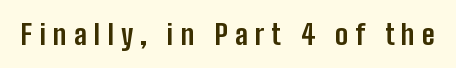
The typeface chosen for these lines omits serifs. Each glyph is drawn with heavy, bold strokes. Quick note: underline off. Each word looks stretched out because of the extra space between its letters. The font's upright variant was chosen for this text. A typesetter would call this proportional, since set widths differ per character.
